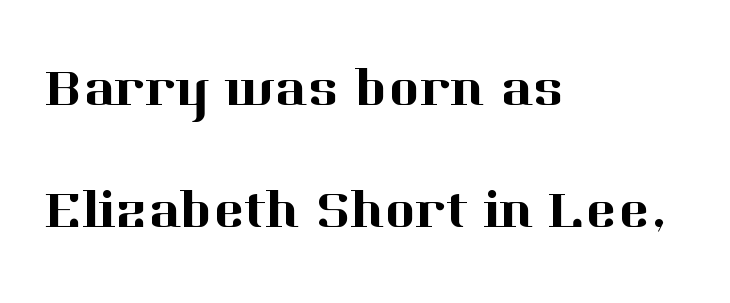
{"serif": "yes", "italic": "no", "width": "normal", "stroke_contrast": "high", "x_height": "medium", "monospaced": "no", "underline": "no", "align": "left", "line_spacing": "loose", "line_spacing_ratio": 2.3, "letter_spacing": "normal", "letter_spacing_em": 0.0, "glyph_px": 53}
